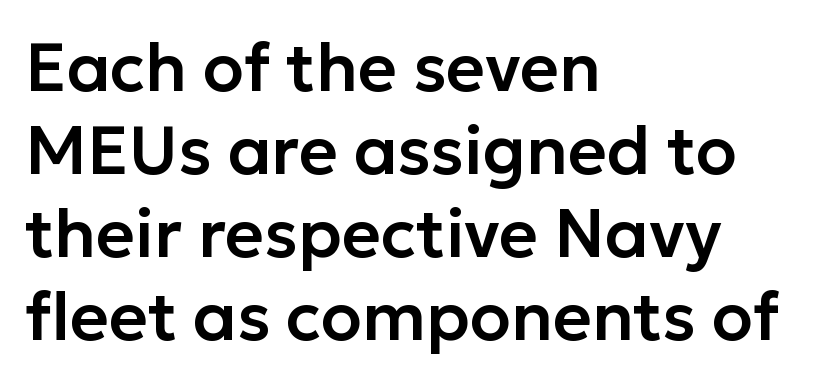
{"serif": "no", "italic": "no", "width": "normal", "stroke_contrast": "low", "x_height": "medium", "monospaced": "no", "underline": "no", "align": "left", "line_spacing_ratio": 1.24, "letter_spacing": "normal", "letter_spacing_em": 0.0, "glyph_px": 67}
